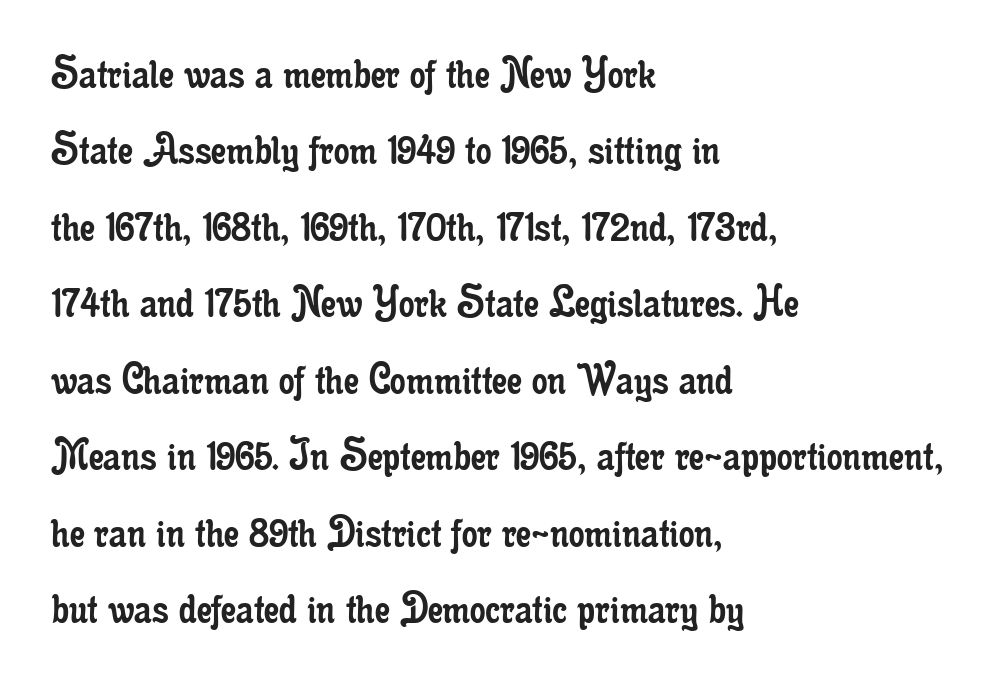
The image shows 49 px regular-weight, condensed serif type, upright; set left-aligned, normal line spacing (1.56x), normal letter spacing, not underlined; low stroke contrast and a small x-height.
